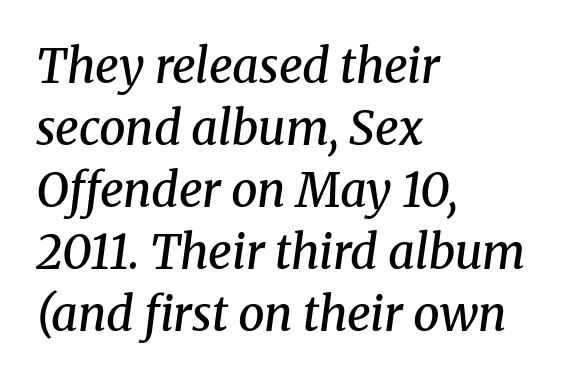
Does the copy run flush right? No — it runs flush left. Look at the tracking — it's just the regular setting, nothing added. Posture: slanted. Unmarked baselines from the first word to the last. Is this a sans? No — the strokes have serifs. The sample has been set in demibold, a notch under bold.
